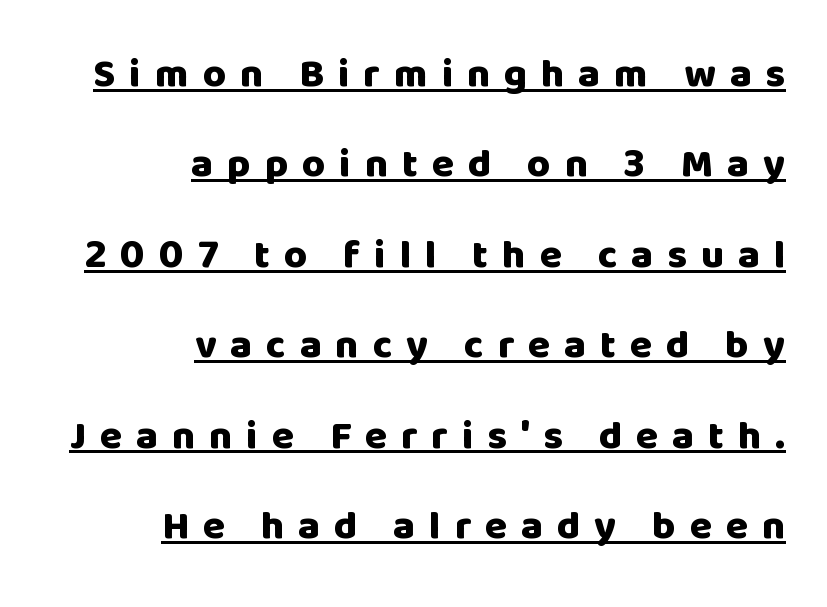
Q: Is the text bold? A: Yes.
Q: Is the text italic (slanted)? A: No, it is upright.
Q: Is the typeface a serif or a sans-serif typeface? A: Sans-serif.
Q: Is the text underlined? A: Yes.
Q: How is the paragraph aligned? A: Right-aligned.
Q: Is the spacing between letters normal or unusually wide? A: Unusually wide.
Q: Is the spacing between lines tight, normal or loose? A: Loose.
Q: Width (condensed, normal, or wide)? A: Normal.
Q: Stroke contrast? A: Low.
Q: x-height? A: Large.
Q: Monospaced? A: No.
